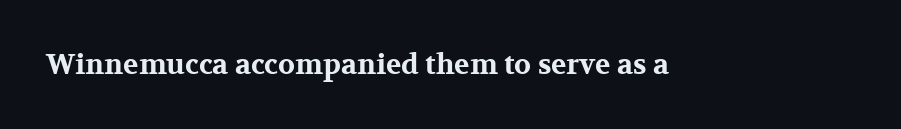
No italicization has been applied; the sample stays upright. Regarding serifs, this sample has them. How are the letters spaced? Ordinarily, with no added tracking. The letters advance in unequal steps, a hallmark of proportional type.
